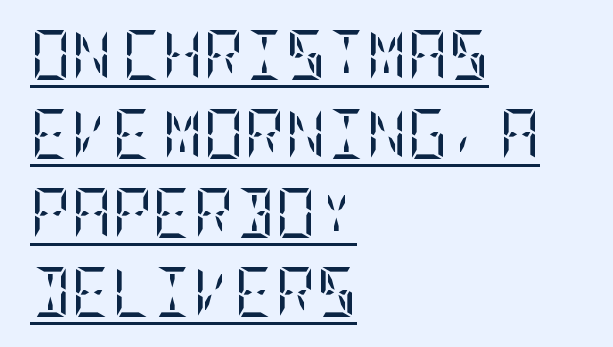
The image shows 50 px regular-weight, condensed serif type, upright; set left-aligned, normal line spacing (1.58x), normal letter spacing, underlined; low stroke contrast and a large x-height.
